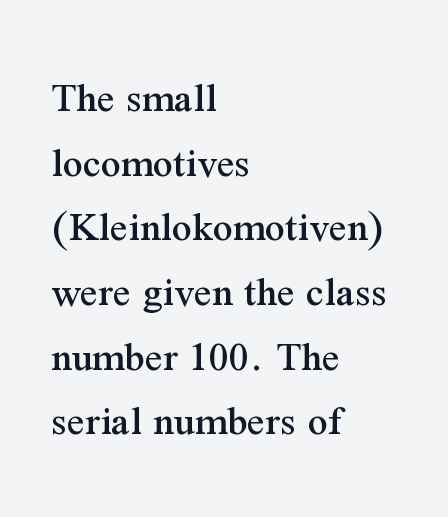
The image shows 44 px serif type, upright; set left-aligned, normal line spacing (1.47x), normal letter spacing, not underlined; medium stroke contrast and a medium x-height.
